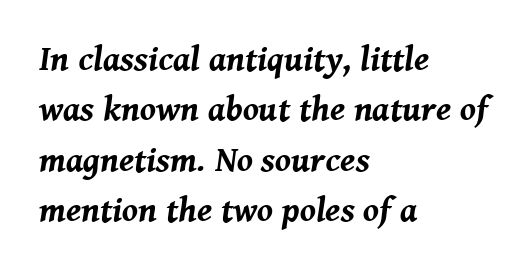
Any mark beneath the type? The region is blank. Would a proofreader flag this as italicized? Yes. Varying glyph widths throughout — classic text-font behaviour. The tracking reads as untouched default to a designer's eye. Each new line begins a customary step beneath the previous one.
